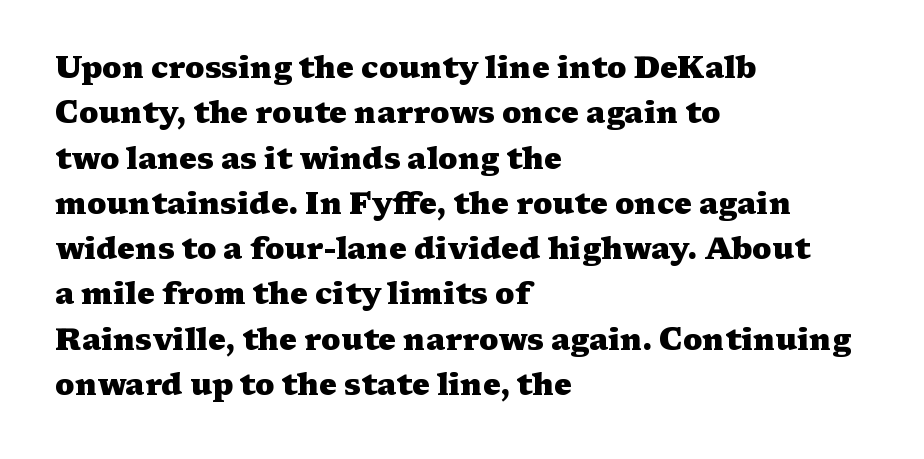
The image shows 30 px heavy, wide serif type, upright; set left-aligned, normal line spacing (1.51x), normal letter spacing, not underlined; medium stroke contrast and a medium x-height.
